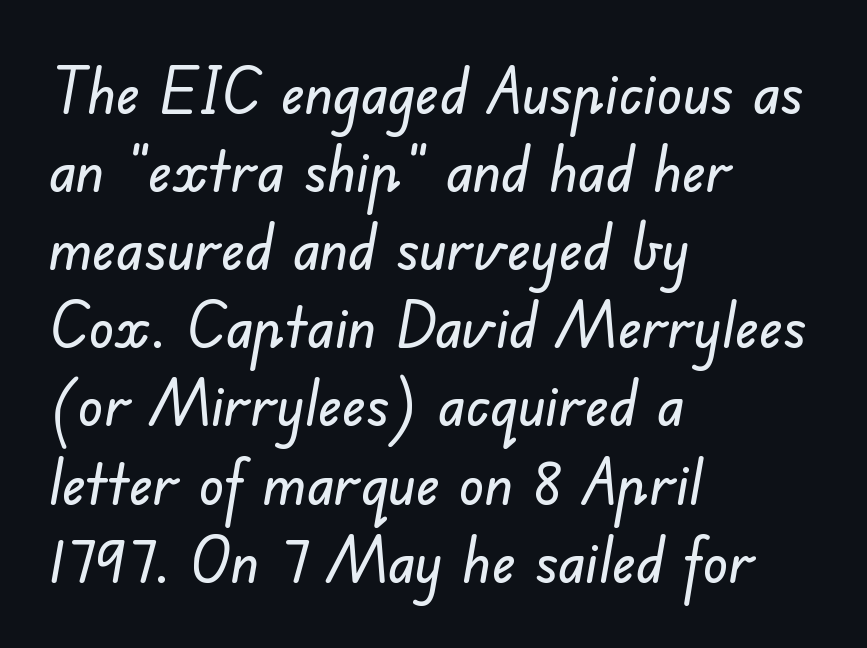
Q: Is the typeface a serif or a sans-serif typeface? A: Sans-serif.
Q: Is the text underlined? A: No.
Q: How is the paragraph aligned? A: Left-aligned.
Q: Is the spacing between letters normal or unusually wide? A: Normal.
Q: Width (condensed, normal, or wide)? A: Normal.
Q: Stroke contrast? A: Low.
Q: x-height? A: Small.
Q: Monospaced? A: No.
